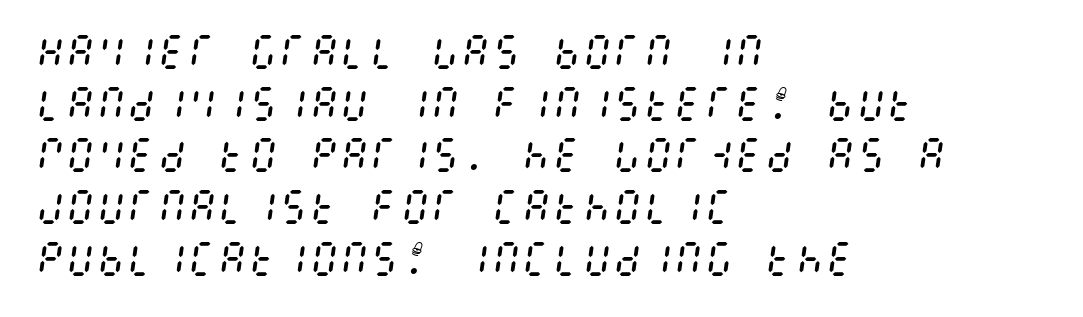
{"italic": "yes", "lean": "right", "slant_degrees": 8, "bold": "no", "weight": "regular", "width": "condensed", "stroke_contrast": "medium", "x_height": "large", "underline": "no", "align": "left", "line_spacing": "normal", "line_spacing_ratio": 1.36, "letter_spacing": "normal", "letter_spacing_em": 0.0, "glyph_px": 38}
